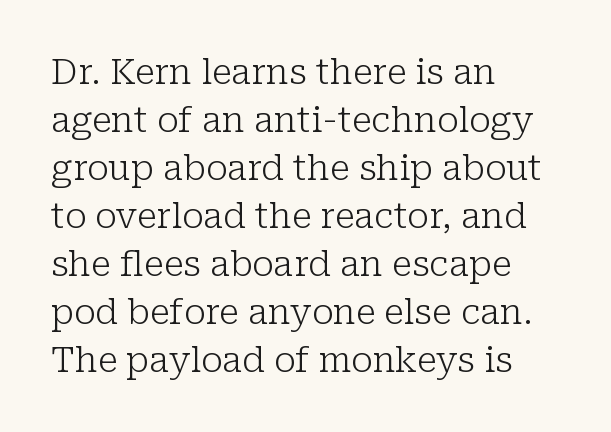
{"serif": "yes", "italic": "no", "bold": "no", "weight": "light", "width": "normal", "stroke_contrast": "low", "x_height": "medium", "monospaced": "no", "underline": "no", "align": "left", "line_spacing": "normal", "line_spacing_ratio": 1.37, "letter_spacing": "normal", "letter_spacing_em": 0.0, "glyph_px": 35}
